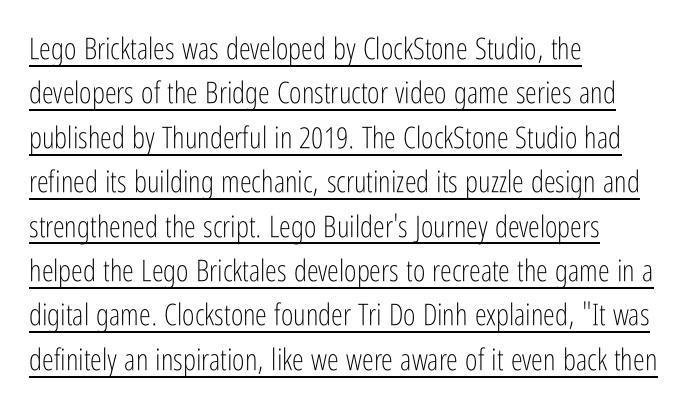
The image shows 30 px light, condensed sans-serif type, upright; set left-aligned, normal line spacing (1.48x), normal letter spacing, underlined; low stroke contrast and a medium x-height.
